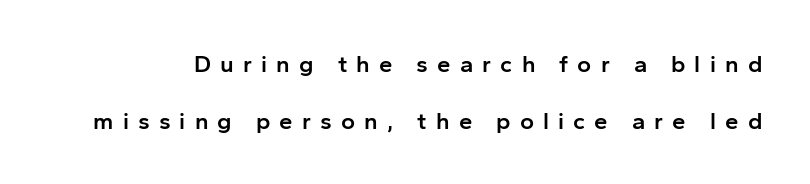
{"italic": "no", "bold": "semi", "underline": "no", "line_spacing": "loose", "line_spacing_ratio": 2.36, "letter_spacing": "wide", "letter_spacing_em": 0.38, "glyph_px": 24}
